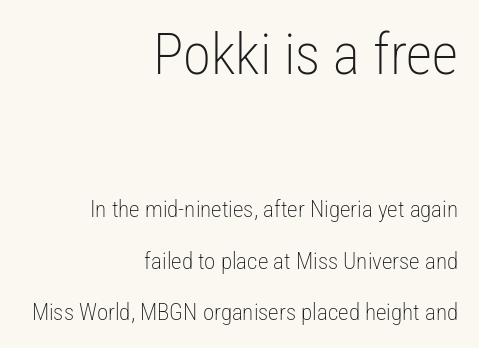
The image shows 57 px light, condensed sans-serif type, upright; set right-aligned, loose line spacing (2.25x), normal letter spacing, not underlined; the first (top) block is 2.48x larger; low stroke contrast and a medium x-height.
